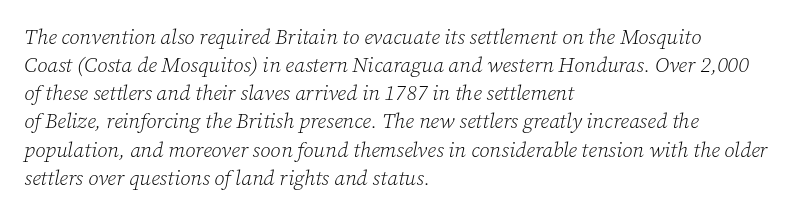
On a weight scale, this lands at 450 or below. The words here are not underlined. Line spacing here is normal. Slanted lettering throughout. In terms of letterspacing, this is plain default setting.
